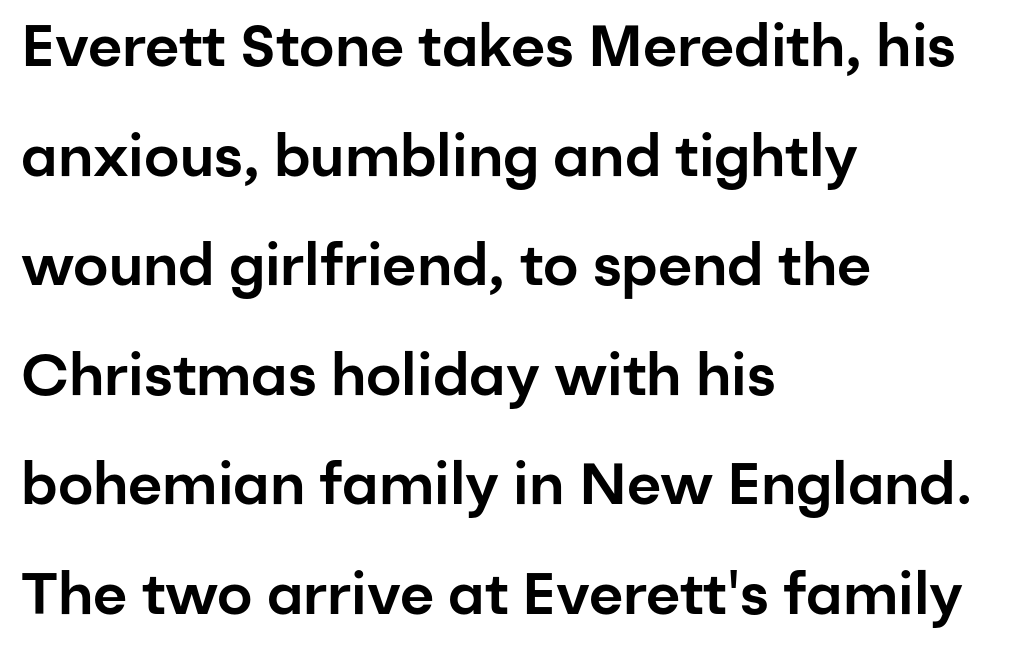
{"serif": "no", "italic": "no", "width": "normal", "stroke_contrast": "low", "x_height": "medium", "monospaced": "no", "underline": "no", "align": "left", "line_spacing_ratio": 1.89, "letter_spacing": "normal", "letter_spacing_em": 0.0, "glyph_px": 58}
